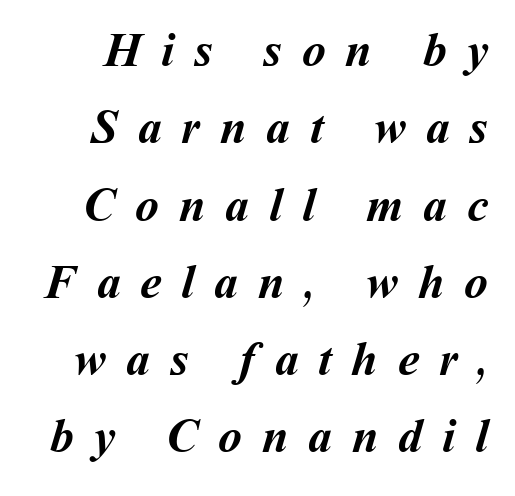
Q: Is the text bold? A: Yes.
Q: Is the text underlined? A: No.
Q: Is the spacing between letters normal or unusually wide? A: Unusually wide.
Q: Is the spacing between lines tight, normal or loose? A: Normal.
Q: Width (condensed, normal, or wide)? A: Normal.
Q: Stroke contrast? A: Medium.
Q: x-height? A: Medium.
Q: Monospaced? A: No.
